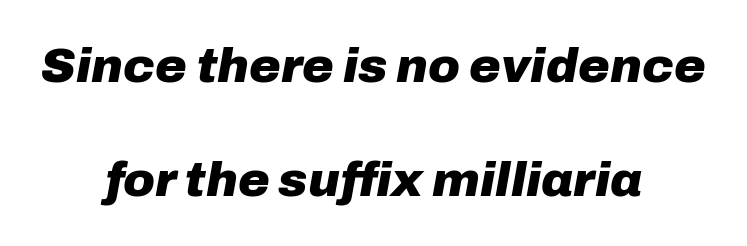
Q: Is the text bold? A: Yes.
Q: Is the text italic (slanted)? A: Yes, it leans right by about 10 degrees.
Q: Is the text underlined? A: No.
Q: How is the paragraph aligned? A: Centered.
Q: Is the spacing between letters normal or unusually wide? A: Normal.
Q: Is the spacing between lines tight, normal or loose? A: Loose.
Q: Width (condensed, normal, or wide)? A: Normal.
Q: Stroke contrast? A: Low.
Q: x-height? A: Medium.
Q: Monospaced? A: No.
